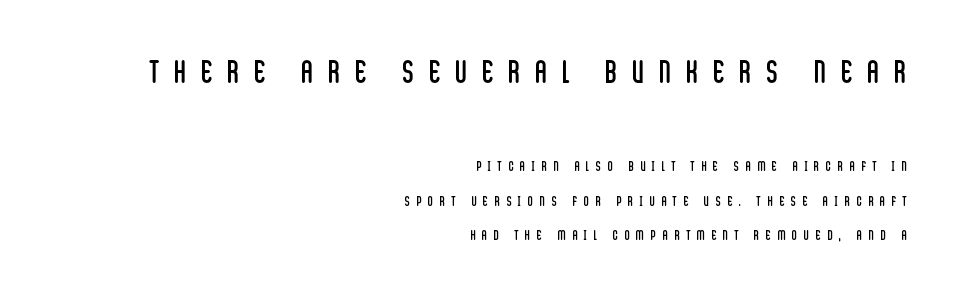
Q: Is the text bold? A: No.
Q: Is the text italic (slanted)? A: No, it is upright.
Q: Is the typeface a serif or a sans-serif typeface? A: Sans-serif.
Q: Is the text underlined? A: No.
Q: How is the paragraph aligned? A: Right-aligned.
Q: Is the spacing between letters normal or unusually wide? A: Unusually wide.
Q: Is the spacing between lines tight, normal or loose? A: Loose.
Q: Which block of text is set in a larger size, the first (top) or the second (bottom)? A: The first (top) one.
Q: Width (condensed, normal, or wide)? A: Condensed.
Q: Stroke contrast? A: Low.
Q: x-height? A: Large.
Q: Monospaced? A: No.
